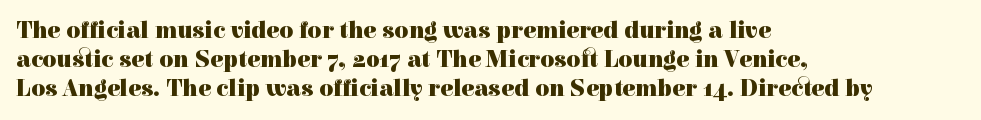
{"italic": "no", "bold": "yes", "underline": "no", "align": "left", "line_spacing_ratio": 1.21, "letter_spacing": "normal", "letter_spacing_em": 0.0, "glyph_px": 24}
